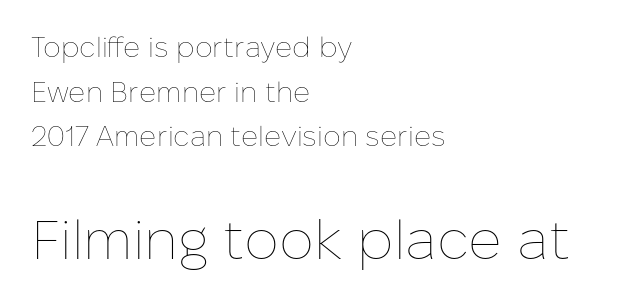
Note the varied advance widths — an 'i' is clearly narrower than an 'm'. Here the glyphs are tracked normally, forming tight word shapes. Ink coverage per letter is moderate at most. The compositor pushed each line to the left boundary. Each row of text sits above clean, open space. The block of text has a typical density, with ordinary space between rows.
